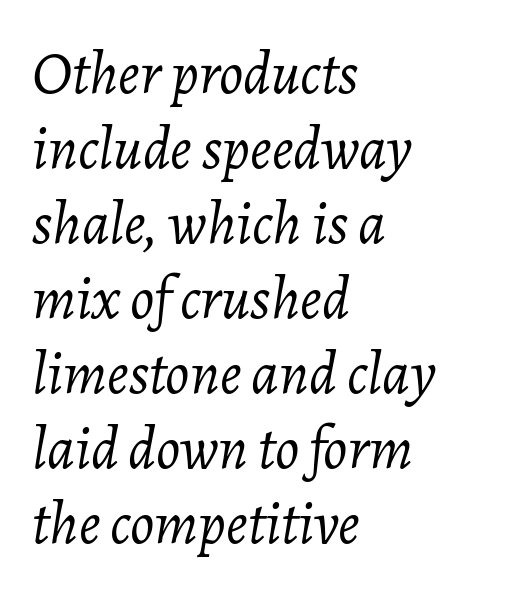
Slanted lettering throughout. The rendering keeps characters at their native spacing. Think of a printed novel: that variable character pitch is what you see here. A clean baseline with only descenders dipping below it. Each new line begins a customary step beneath the previous one. Notice how the passage keeps a crisp vertical edge on the left only.
